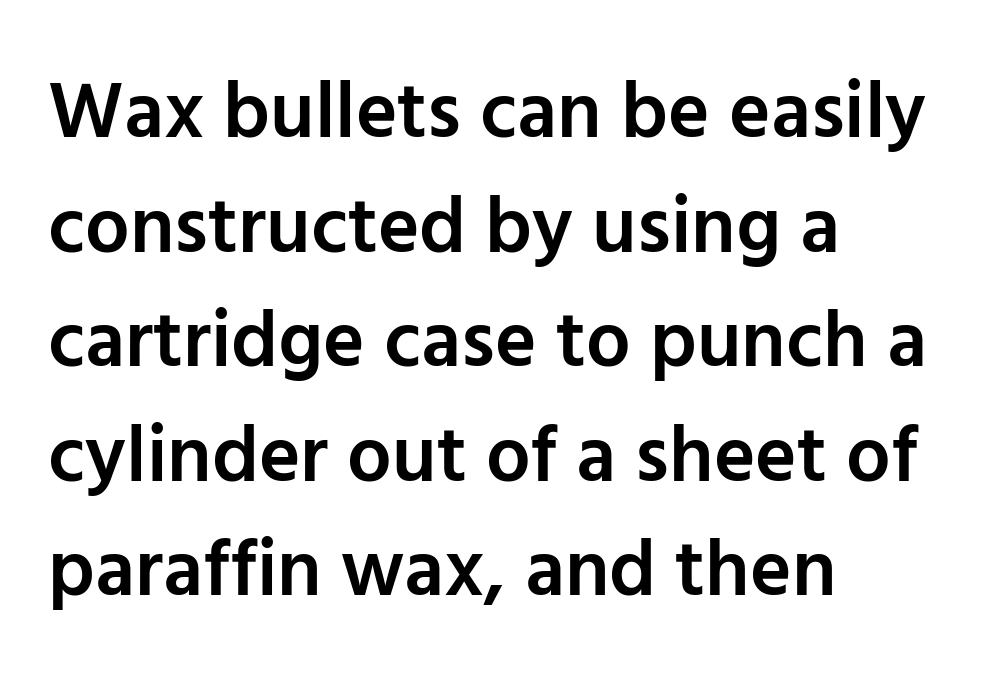
Q: Is the text bold? A: Semi-bold.
Q: Is the text italic (slanted)? A: No, it is upright.
Q: Is the typeface a serif or a sans-serif typeface? A: Sans-serif.
Q: Is the text underlined? A: No.
Q: How is the paragraph aligned? A: Left-aligned.
Q: Is the spacing between letters normal or unusually wide? A: Normal.
Q: Is the spacing between lines tight, normal or loose? A: Normal.
Q: Width (condensed, normal, or wide)? A: Normal.
Q: Stroke contrast? A: Low.
Q: x-height? A: Medium.
Q: Monospaced? A: No.
